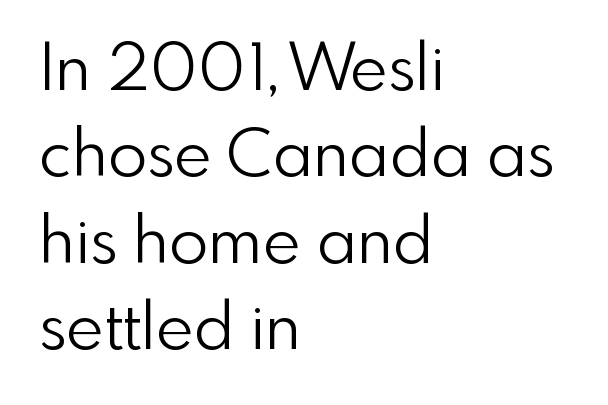
The image shows 65 px light sans-serif type, upright; set left-aligned, normal line spacing (1.33x), normal letter spacing, not underlined; a small x-height.
